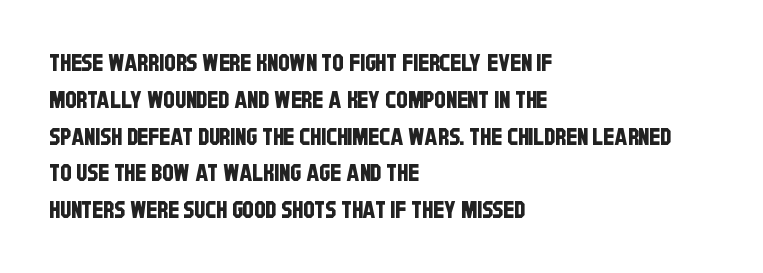
Each line starts at the same left margin while the right side varies. Rule under the text: the space is simply empty. If you measured baseline to baseline, you'd find a middling distance. Honestly, the letter spacing is just normal — you wouldn't notice it.
